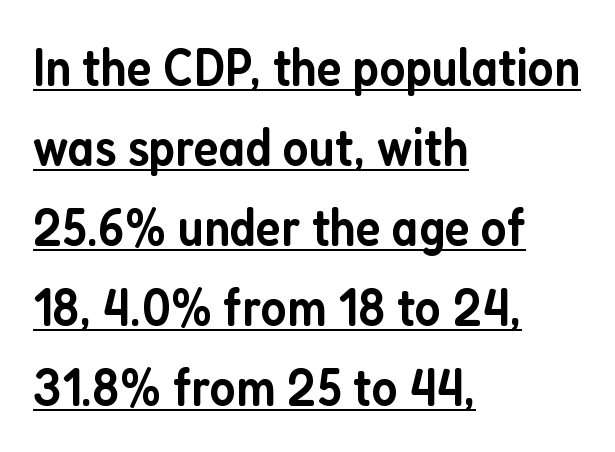
Q: Is the text bold? A: Semi-bold.
Q: Is the text italic (slanted)? A: No, it is upright.
Q: Is the typeface a serif or a sans-serif typeface? A: Sans-serif.
Q: Is the text underlined? A: Yes.
Q: How is the paragraph aligned? A: Left-aligned.
Q: Is the spacing between letters normal or unusually wide? A: Normal.
Q: Is the spacing between lines tight, normal or loose? A: Normal.
Q: Width (condensed, normal, or wide)? A: Condensed.
Q: Stroke contrast? A: Low.
Q: x-height? A: Medium.
Q: Monospaced? A: No.
